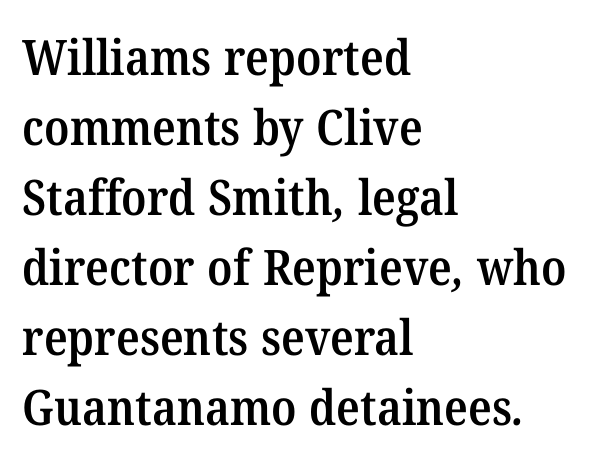
Q: Is the text bold? A: Semi-bold.
Q: Is the typeface a serif or a sans-serif typeface? A: Serif.
Q: Is the text underlined? A: No.
Q: How is the paragraph aligned? A: Left-aligned.
Q: Is the spacing between letters normal or unusually wide? A: Normal.
Q: Is the spacing between lines tight, normal or loose? A: Normal.
Q: Width (condensed, normal, or wide)? A: Normal.
Q: Stroke contrast? A: Medium.
Q: x-height? A: Medium.
Q: Monospaced? A: No.
